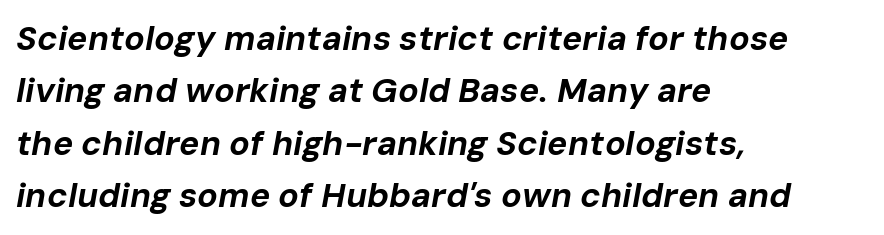
The block of text has a typical density, with ordinary space between rows. The sample has been set heavy, in full bold. The passage shown is typed in a proportional face where columns would drift. Left-aligned paragraph, ragged on the right. Letters rest on an invisible, unmarked baseline. Look at the tracking — it's just the regular setting, nothing added.
